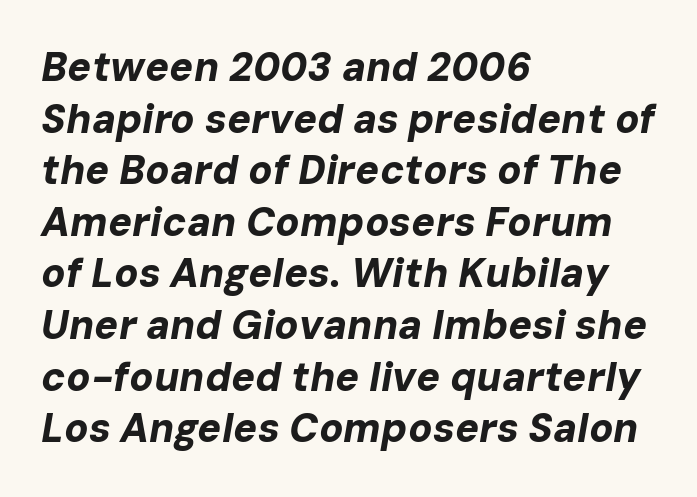
Nobody touched the tracking dial on this one. Normally led — the rows are evenly, conventionally spaced. The rendering applies a slant to the glyphs. Teacher's note: observe the even left margin — that is flush-left alignment. In terms of weight, the rendering is a true, heavy bold.
